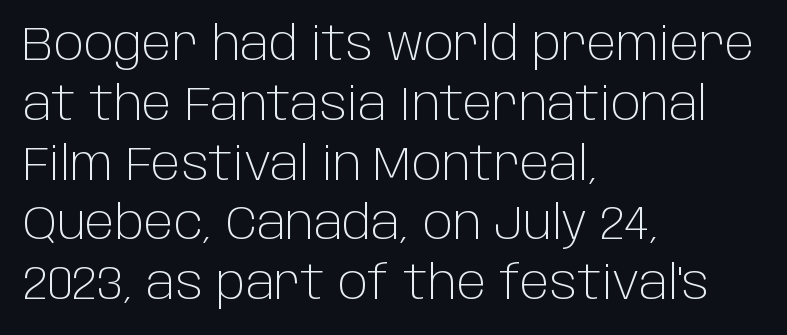
The image shows 46 px light sans-serif type, upright; set left-aligned, normal line spacing (1.3x), normal letter spacing, not underlined; low stroke contrast and a large x-height.
